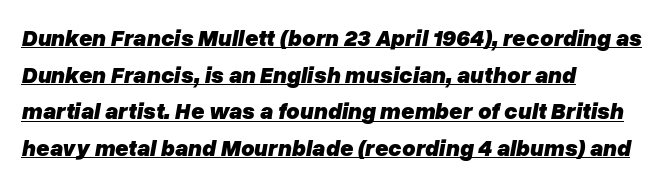
Q: Is the text bold? A: Yes.
Q: Is the text italic (slanted)? A: Yes, it leans right by about 10 degrees.
Q: Is the text underlined? A: Yes.
Q: How is the paragraph aligned? A: Left-aligned.
Q: Is the spacing between letters normal or unusually wide? A: Normal.
Q: Is the spacing between lines tight, normal or loose? A: Normal.
